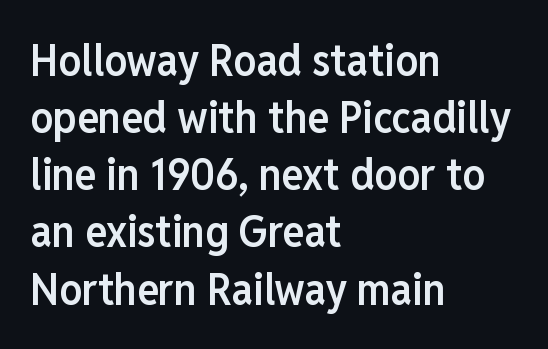
Inter-character spacing is left at the font's built-in metrics. Posture: upright roman. Any mark beneath the type? The region is blank. These lines are rendered in a variable-pitch font.
